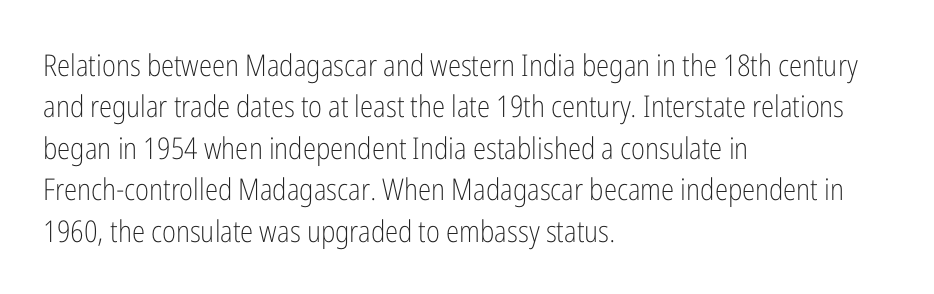
The image shows 30 px light, condensed sans-serif type, upright; set left-aligned, normal line spacing (1.38x), normal letter spacing, not underlined; low stroke contrast and a medium x-height.
